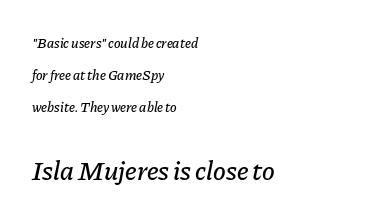
{"italic": "yes", "lean": "right", "slant_degrees": 11, "underline": "no", "align": "left", "line_spacing": "loose", "line_spacing_ratio": 2.29, "letter_spacing": "normal", "letter_spacing_em": 0.0, "larger_block": "second", "size_ratio": 1.93, "glyph_px": 27}
